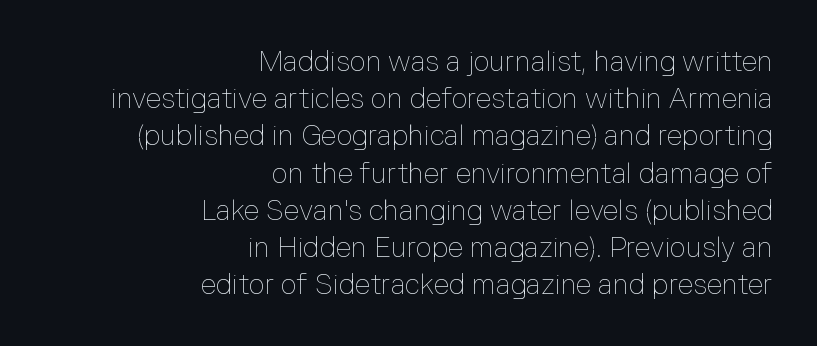
{"italic": "no", "bold": "no", "weight": "thin", "width": "normal", "stroke_contrast": "low", "x_height": "medium", "monospaced": "no", "underline": "no", "align": "right", "line_spacing": "normal", "line_spacing_ratio": 1.33, "letter_spacing": "normal", "letter_spacing_em": 0.0, "glyph_px": 28}
